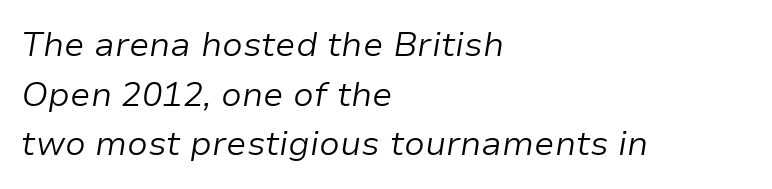
The image shows 34 px light type, italic (leaning right); set left-aligned, normal line spacing (1.46x), normal letter spacing, not underlined; low stroke contrast and a medium x-height.
